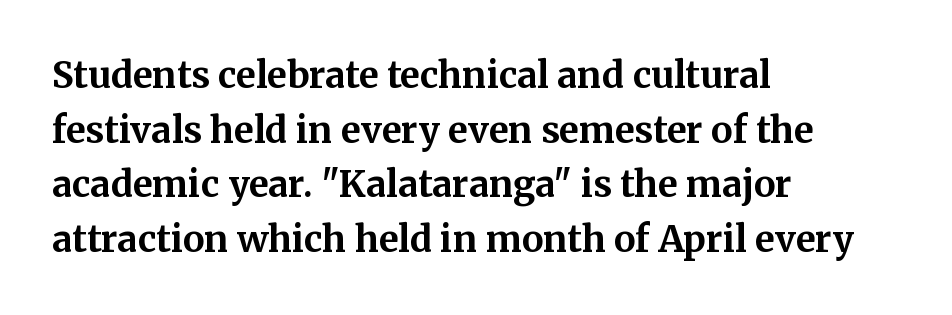
Q: Is the text bold? A: Yes.
Q: Is the text italic (slanted)? A: No, it is upright.
Q: Is the typeface a serif or a sans-serif typeface? A: Serif.
Q: Is the text underlined? A: No.
Q: How is the paragraph aligned? A: Left-aligned.
Q: Is the spacing between letters normal or unusually wide? A: Normal.
Q: Is the spacing between lines tight, normal or loose? A: Normal.
Q: Width (condensed, normal, or wide)? A: Normal.
Q: Stroke contrast? A: Medium.
Q: x-height? A: Medium.
Q: Monospaced? A: No.
